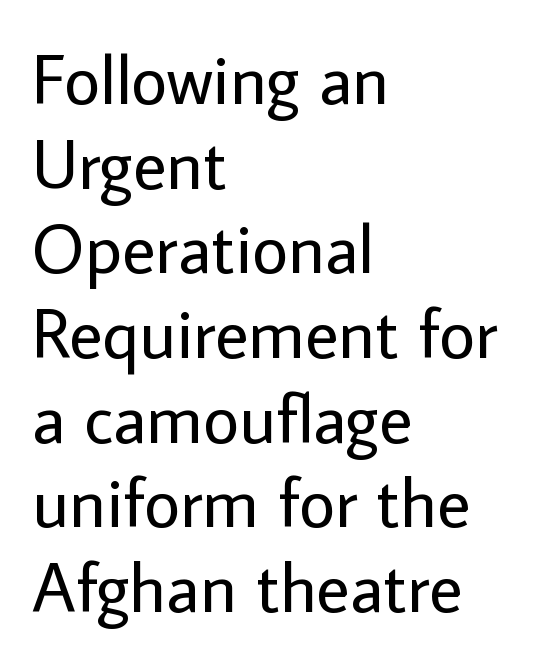
The image shows 70 px regular-weight sans-serif type, upright; set left-aligned, line spacing 1.21x, normal letter spacing, not underlined; low stroke contrast and a medium x-height.
